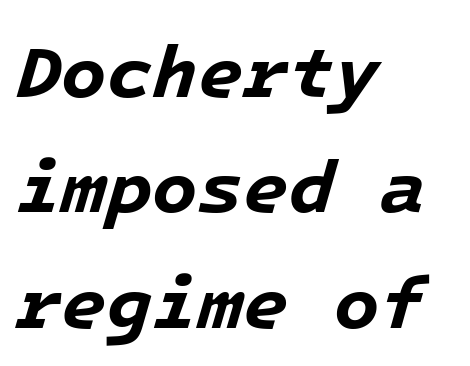
The image shows 74 px bold type, italic (leaning right), monospaced; set left-aligned, normal line spacing (1.56x), normal letter spacing, not underlined; low stroke contrast and a medium x-height.
